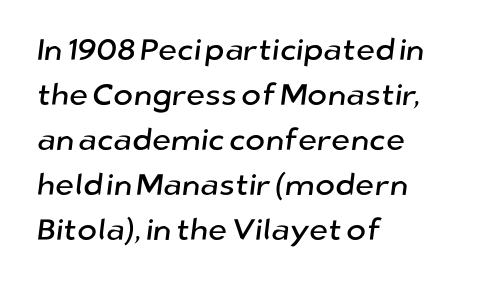
Each word holds together tightly as a unit, with standard inter-letter gaps. These lines are rendered in a variable-pitch font. Line spacing here is normal. Nope, no serifs anywhere on these letters. Check under the words: just untouched page.
